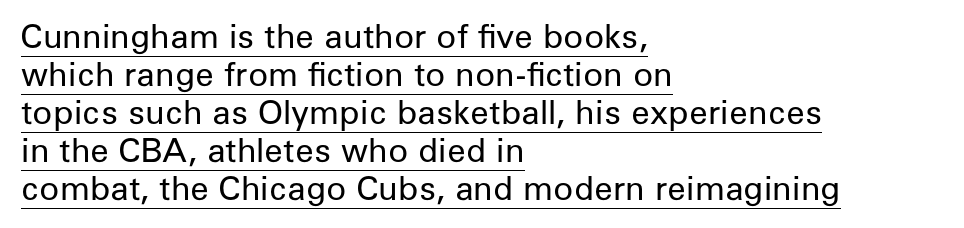
Q: Is the text bold? A: No.
Q: Is the text italic (slanted)? A: No, it is upright.
Q: Is the typeface a serif or a sans-serif typeface? A: Sans-serif.
Q: Is the text underlined? A: Yes.
Q: How is the paragraph aligned? A: Left-aligned.
Q: Is the spacing between letters normal or unusually wide? A: Normal.
Q: Is the spacing between lines tight, normal or loose? A: Tight.
Q: Width (condensed, normal, or wide)? A: Normal.
Q: Stroke contrast? A: Low.
Q: x-height? A: Medium.
Q: Monospaced? A: No.
